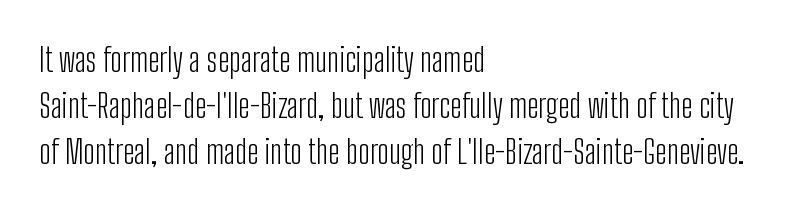
The image shows 33 px light, condensed sans-serif type, upright; set left-aligned, normal line spacing (1.39x), normal letter spacing, not underlined; low stroke contrast and a medium x-height.
